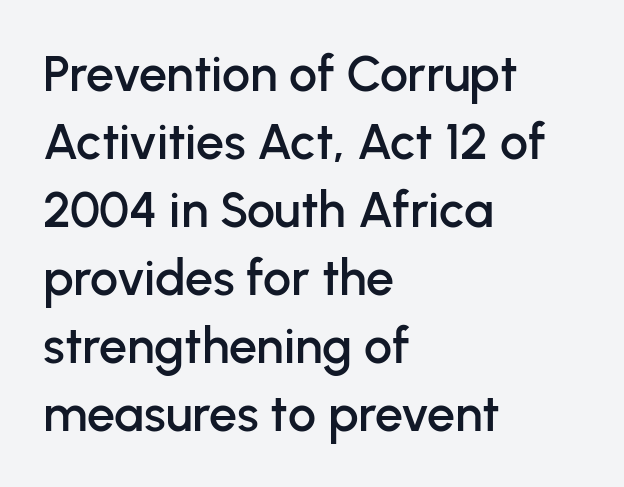
{"serif": "no", "italic": "no", "width": "normal", "stroke_contrast": "low", "x_height": "medium", "monospaced": "no", "underline": "no", "align": "left", "line_spacing": "normal", "line_spacing_ratio": 1.36, "letter_spacing": "normal", "letter_spacing_em": 0.0, "glyph_px": 50}
